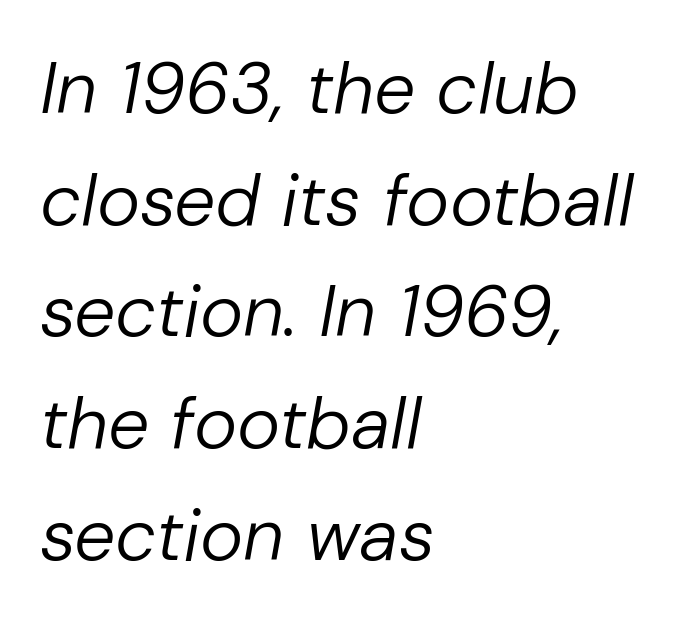
In terms of leading, this rendering sits right in the middle. Does the copy run flush right? No — it runs flush left. An italicized treatment has been applied to the whole sample. This rendering features lettering with no underline. This sample has the flowing, uneven cadence of proportional lettering. Spacing between characters is what you'd get straight out of the box.
